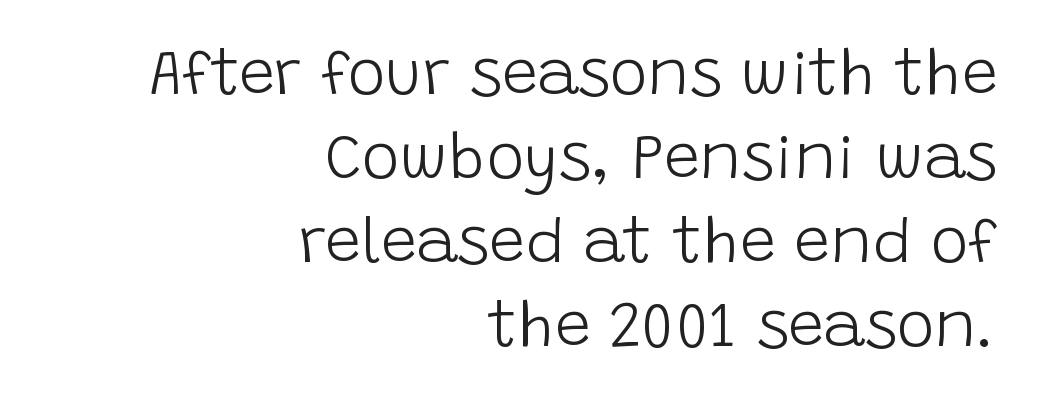
The image shows 64 px light sans-serif type, upright; set right-aligned, normal line spacing (1.31x), normal letter spacing, not underlined; low stroke contrast and a large x-height.
